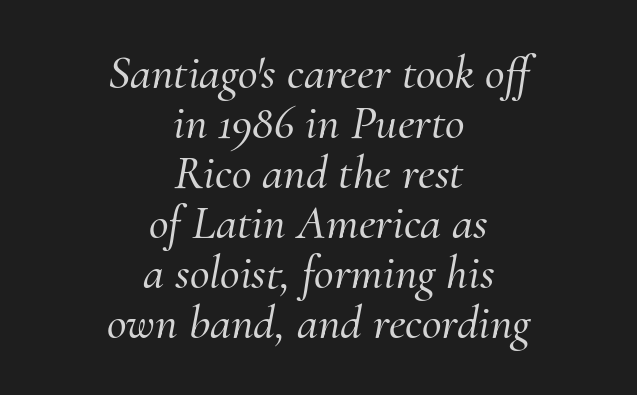
{"serif": "yes", "italic": "yes", "lean": "right", "slant_degrees": 10, "width": "normal", "stroke_contrast": "medium", "x_height": "small", "monospaced": "no", "underline": "no", "align": "center", "line_spacing": "tight", "line_spacing_ratio": 1.04, "letter_spacing": "normal", "letter_spacing_em": 0.0, "glyph_px": 48}
